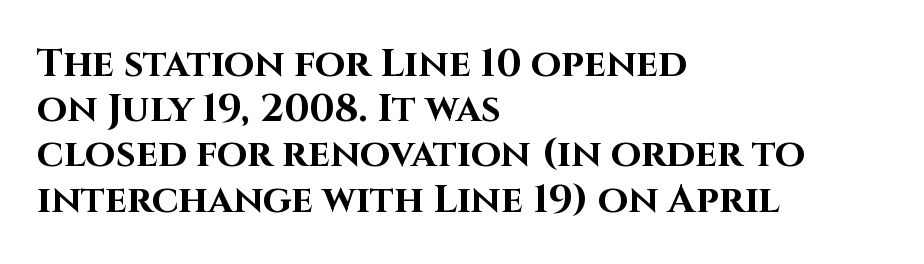
{"serif": "no", "italic": "no", "bold": "yes", "weight": "bold", "width": "normal", "stroke_contrast": "high", "x_height": "large", "monospaced": "no", "underline": "no", "align": "left", "line_spacing_ratio": 1.16, "letter_spacing": "normal", "letter_spacing_em": 0.0, "glyph_px": 39}
